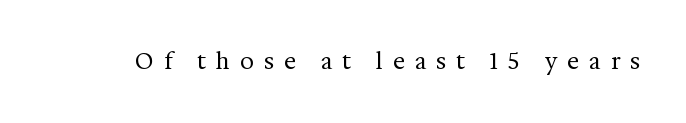
{"italic": "no", "bold": "no", "underline": "no", "letter_spacing": "wide", "letter_spacing_em": 0.46, "glyph_px": 22}
